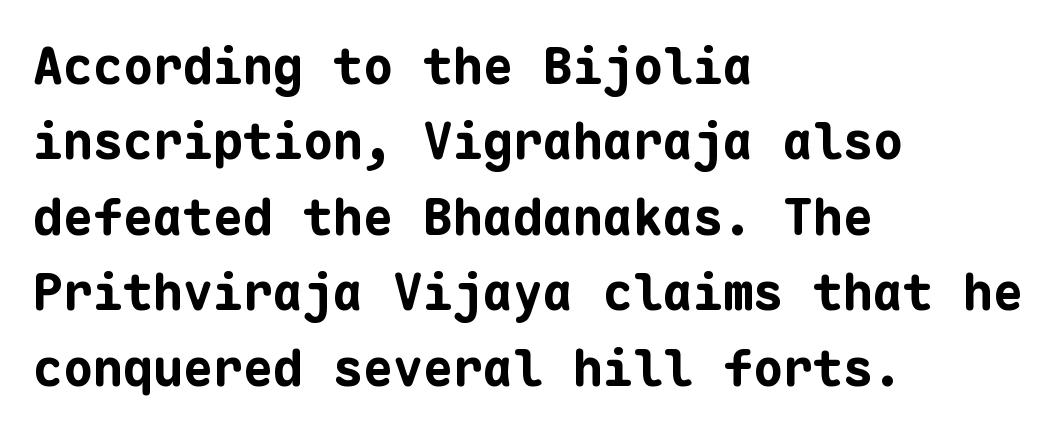
The characters look thick and weighty, a clear bold. The face used here is monospaced, like something from a code editor. Every stem runs plumb, perpendicular to the baseline. Lines of text with bare space underneath. The designer left line spacing at the default.
